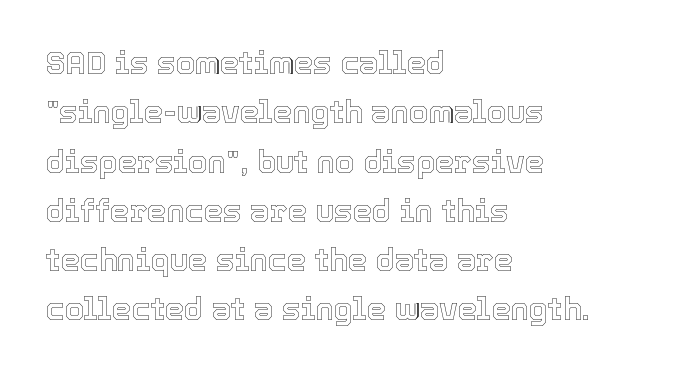
{"italic": "no", "width": "normal", "x_height": "medium", "monospaced": "no", "underline": "no", "align": "left", "line_spacing": "normal", "line_spacing_ratio": 1.59, "letter_spacing": "normal", "letter_spacing_em": 0.0, "glyph_px": 31}
